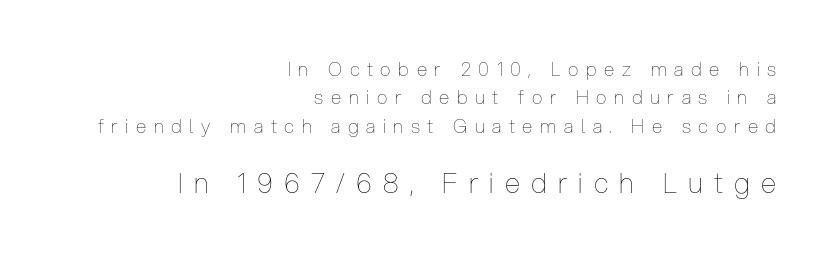
The image shows 28 px thin, condensed type, upright; set right-aligned, normal line spacing (1.49x), unusually wide letter spacing (+0.4 em), not underlined; the second (bottom) block is 1.47x larger; low stroke contrast and a medium x-height.
